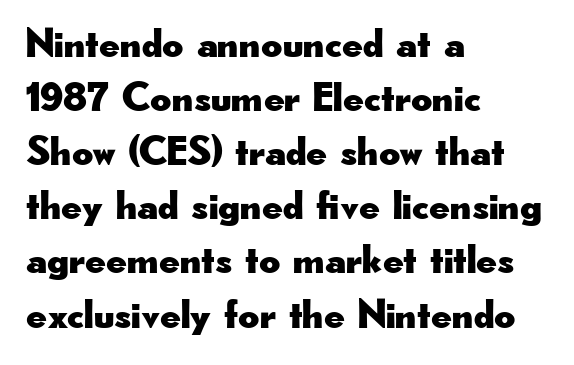
The line-height multiplier appears to be the usual default. This rendering features lettering with no underline. Is this a fixed-width face? No — the glyphs have proportional, varying widths. Nothing sits at the stroke ends, so this counts as sans-serif.
